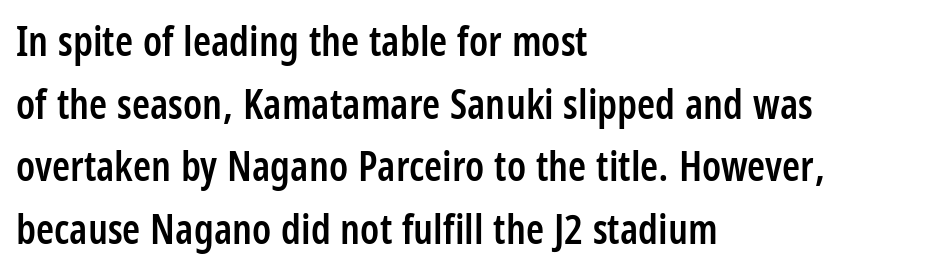
The letters carry no serifs — their stems end cleanly without finishing strokes. Nobody touched the tracking dial on this one. Glance below the letters and you will spot only blank space. This sample uses an upright cut, with every glyph sitting square on the baseline. Compared with typical paragraphs, the rows here are spaced about the same. Does the copy run flush right? No — it runs flush left.
